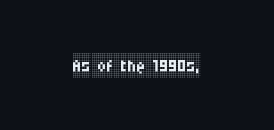
The image shows 25 px text type, upright; set centered, normal letter spacing, not underlined.
